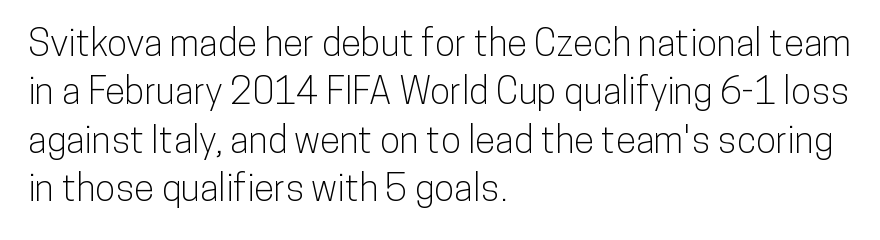
The image shows 37 px condensed sans-serif type, upright; set left-aligned, normal line spacing (1.31x), normal letter spacing, not underlined; low stroke contrast and a medium x-height.
